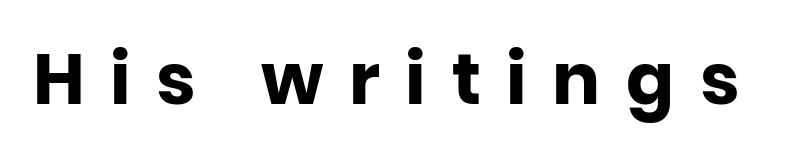
{"serif": "no", "italic": "no", "bold": "yes", "weight": "heavy", "width": "normal", "stroke_contrast": "low", "x_height": "large", "monospaced": "no", "underline": "no", "letter_spacing": "wide", "letter_spacing_em": 0.36, "glyph_px": 71}
